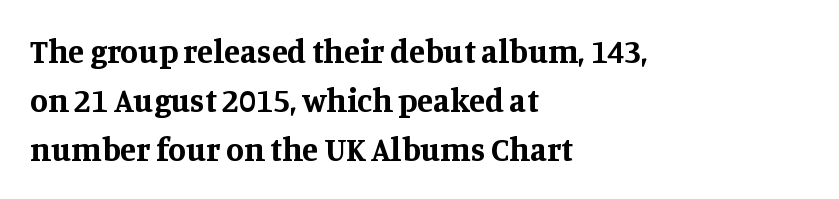
The strokes are fattened all the way to bold. The axis of the letterforms is exactly vertical. The rendering uses natural spacing where letterforms have individual widths. There is no visible air inserted between adjacent glyphs. Small tapered or slab feet sit at the stroke ends, so this counts as serif.
